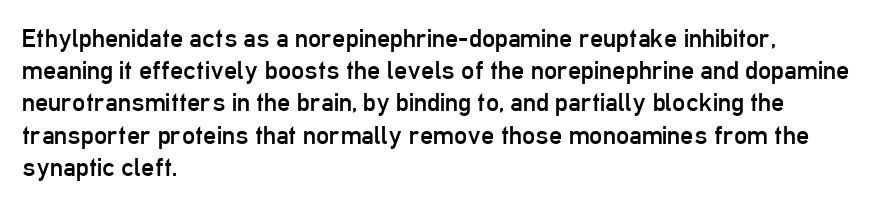
The image shows 26 px text type, upright; set left-aligned, line spacing 1.24x, normal letter spacing, not underlined.
